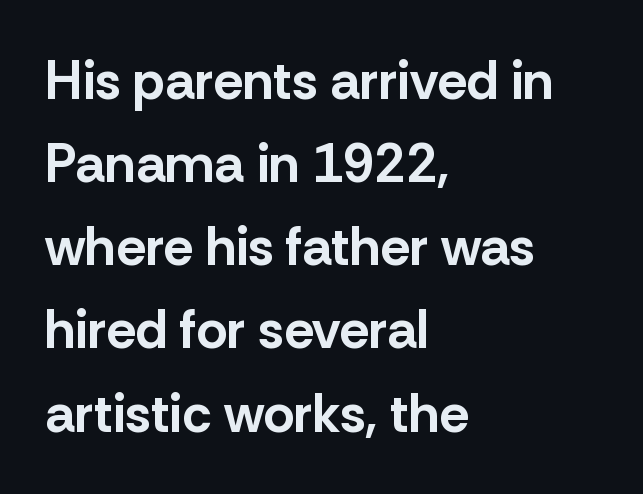
Q: Is the text bold? A: Yes.
Q: Is the text italic (slanted)? A: No, it is upright.
Q: Is the typeface a serif or a sans-serif typeface? A: Sans-serif.
Q: Is the text underlined? A: No.
Q: How is the paragraph aligned? A: Left-aligned.
Q: Is the spacing between letters normal or unusually wide? A: Normal.
Q: Is the spacing between lines tight, normal or loose? A: Normal.
Q: Width (condensed, normal, or wide)? A: Normal.
Q: Stroke contrast? A: Low.
Q: x-height? A: Medium.
Q: Monospaced? A: No.
